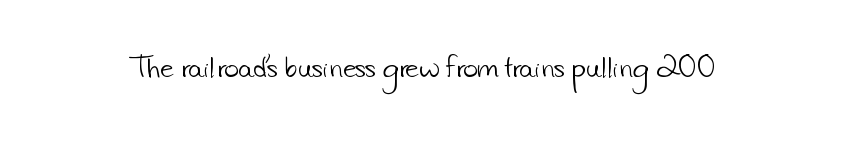
Ink coverage per letter is moderate at most. Check the space under the baseline: it is left empty. Nobody touched the tracking dial on this one.
